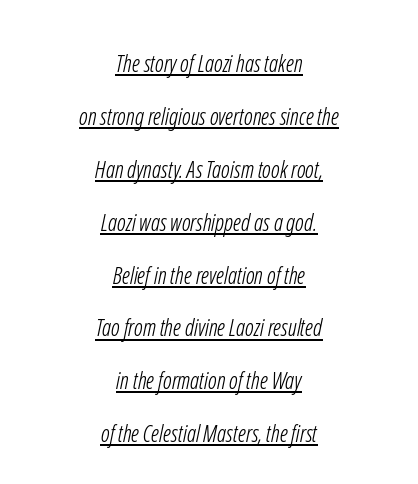
Q: Is the text bold? A: No.
Q: Is the text underlined? A: Yes.
Q: How is the paragraph aligned? A: Centered.
Q: Is the spacing between letters normal or unusually wide? A: Normal.
Q: Is the spacing between lines tight, normal or loose? A: Loose.
